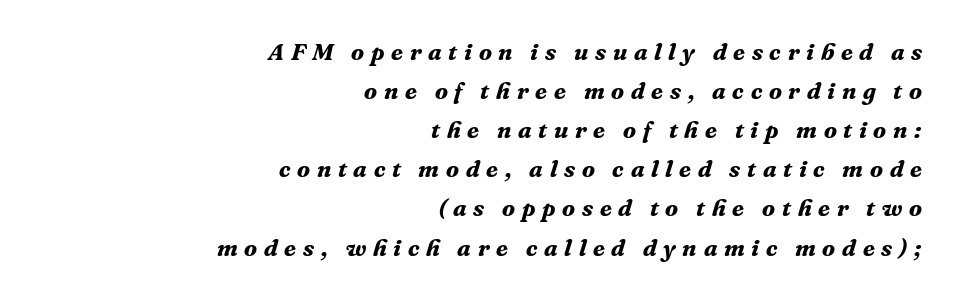
The image shows 24 px bold type, italic (leaning right); set right-aligned, normal line spacing (1.63x), unusually wide letter spacing (+0.28 em), not underlined.
